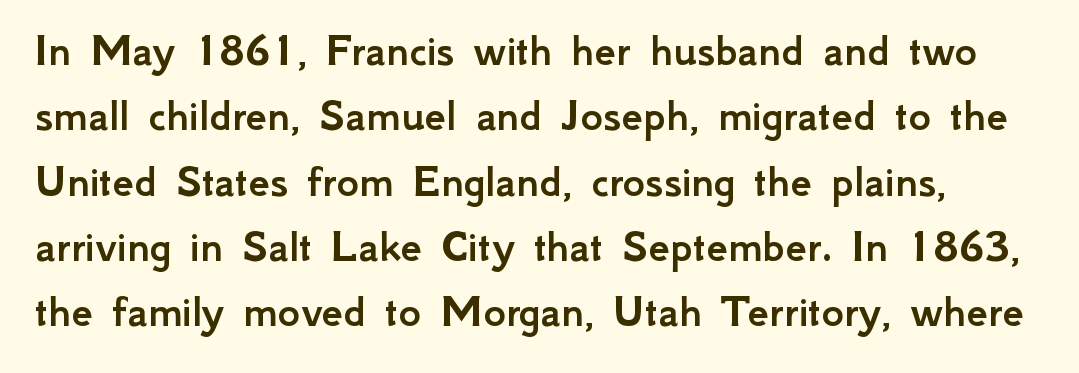
This is sans-serif lettering, the kind often seen on screens and signage. Between one letter and the next there's only the usual sliver of space. A roman cut, with each character standing at attention. Descenders hang freely into open space. The letters advance in unequal steps, a hallmark of proportional type. Leading matches the norm, producing a regular column.
